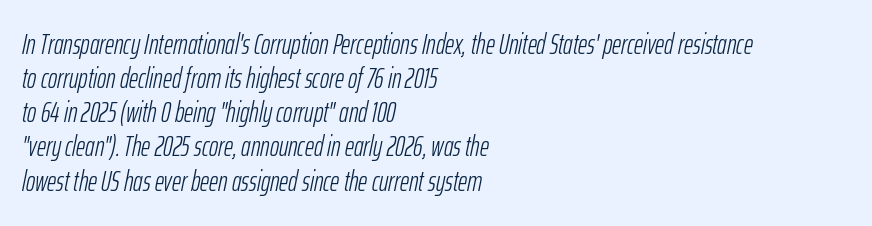
The image shows 28 px light, condensed type, italic (leaning right); set left-aligned, line spacing 1.22x, normal letter spacing, not underlined; low stroke contrast and a medium x-height.
